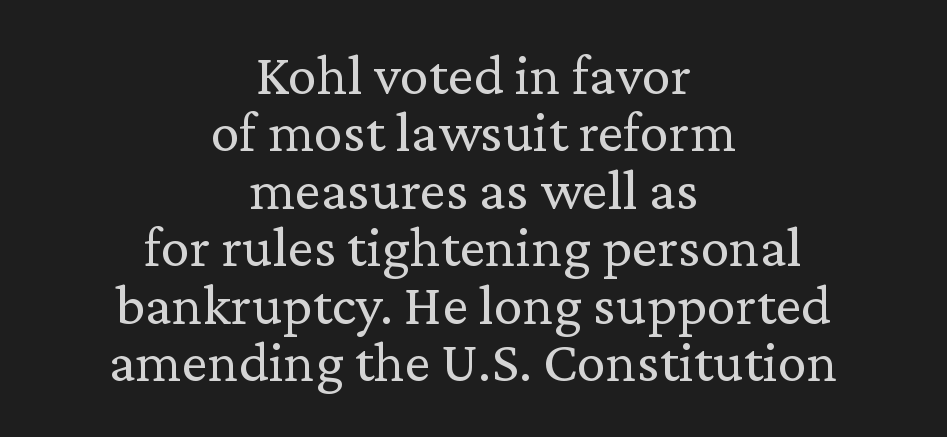
The image shows 58 px regular-weight serif type, upright; set centered, tight line spacing (0.99x), normal letter spacing, not underlined; low stroke contrast and a medium x-height.
